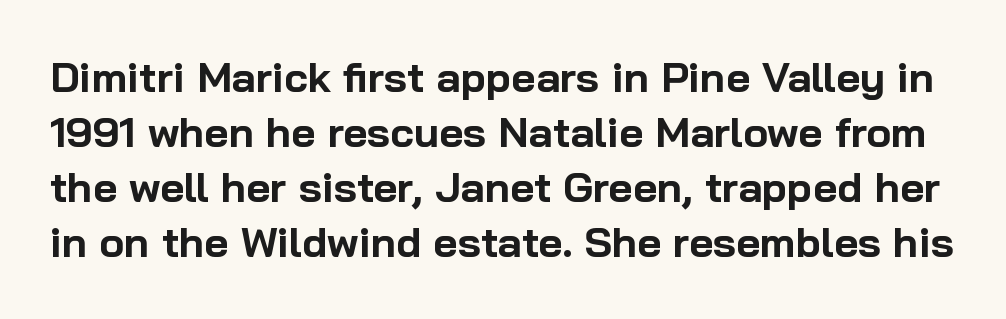
Q: Is the text bold? A: Yes.
Q: Is the text italic (slanted)? A: No, it is upright.
Q: Is the typeface a serif or a sans-serif typeface? A: Sans-serif.
Q: Is the text underlined? A: No.
Q: Is the spacing between letters normal or unusually wide? A: Normal.
Q: Is the spacing between lines tight, normal or loose? A: Normal.
Q: Width (condensed, normal, or wide)? A: Normal.
Q: Stroke contrast? A: Low.
Q: x-height? A: Medium.
Q: Monospaced? A: No.
